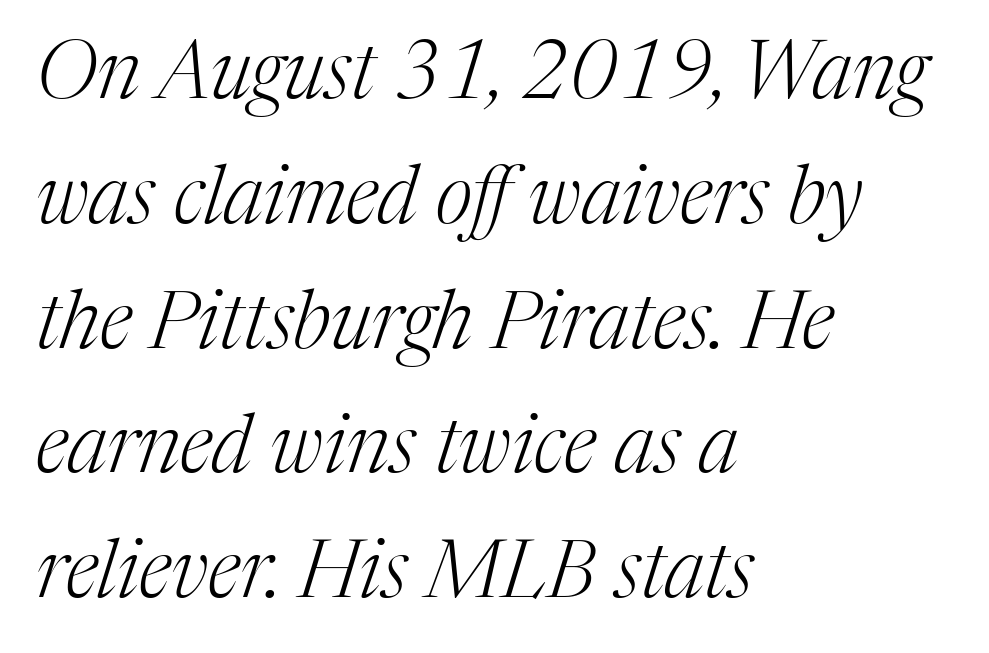
You could not count columns in this text — the font is proportionally spaced. You can tell it's italic because the verticals aren't actually vertical. In terms of letterspacing, this is plain default setting. Students, observe: this is what conventionally led text looks like.
